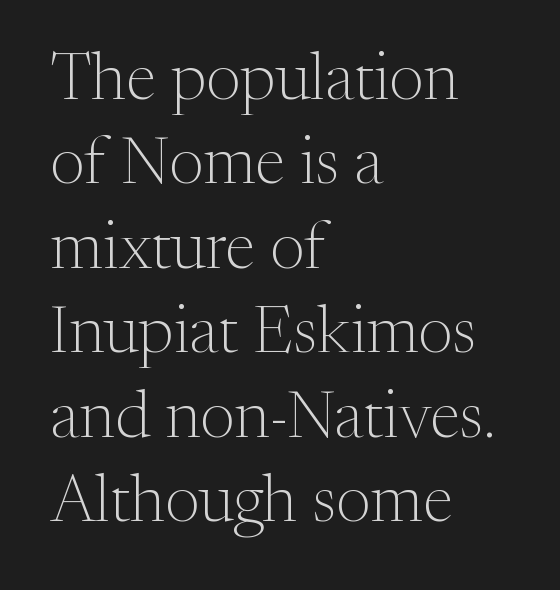
Q: Is the text bold? A: No.
Q: Is the text italic (slanted)? A: No, it is upright.
Q: Is the typeface a serif or a sans-serif typeface? A: Serif.
Q: Is the text underlined? A: No.
Q: How is the paragraph aligned? A: Left-aligned.
Q: Is the spacing between letters normal or unusually wide? A: Normal.
Q: Is the spacing between lines tight, normal or loose? A: Normal.
Q: Width (condensed, normal, or wide)? A: Normal.
Q: Stroke contrast? A: Medium.
Q: x-height? A: Medium.
Q: Monospaced? A: No.
